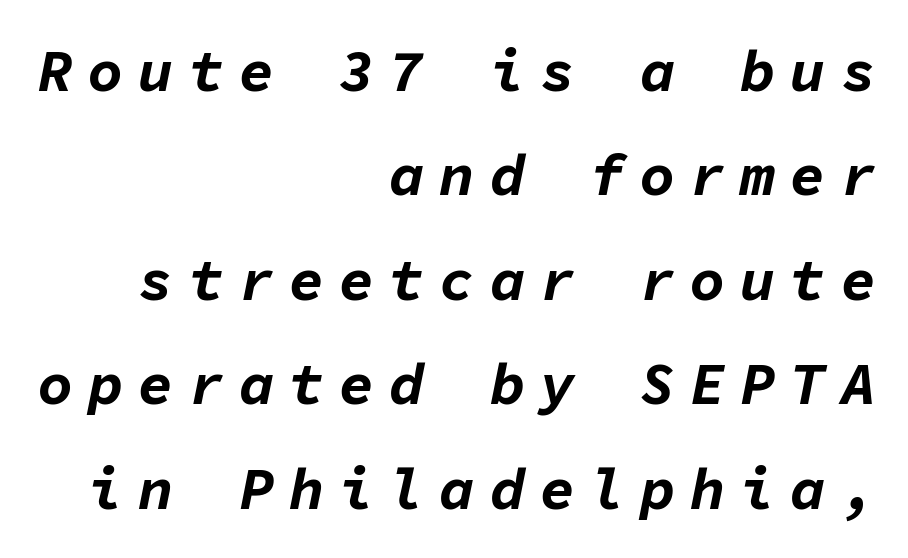
{"italic": "yes", "lean": "right", "slant_degrees": 11, "bold": "yes", "weight": "bold", "width": "normal", "stroke_contrast": "low", "x_height": "medium", "monospaced": "yes", "underline": "no", "align": "right", "line_spacing_ratio": 1.77, "letter_spacing": "wide", "letter_spacing_em": 0.25, "glyph_px": 59}
